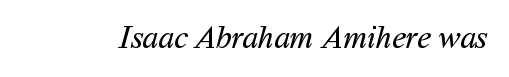
The image shows 32 px regular-weight sans-serif type; set normal letter spacing, not underlined; medium stroke contrast and a medium x-height.
